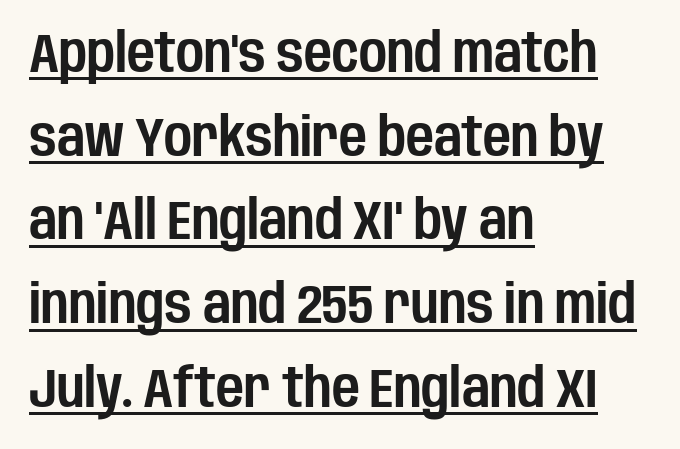
{"serif": "no", "italic": "no", "width": "condensed", "stroke_contrast": "low", "x_height": "large", "monospaced": "no", "underline": "yes", "align": "left", "line_spacing": "normal", "line_spacing_ratio": 1.55, "letter_spacing": "normal", "letter_spacing_em": 0.0, "glyph_px": 54}
